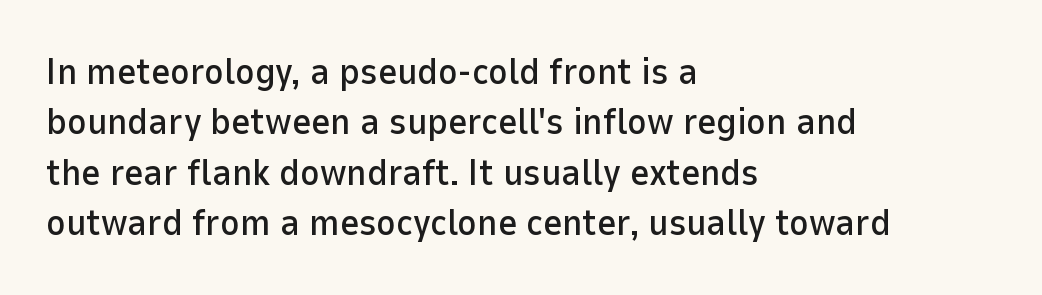
Each letter keeps its own natural width here, so spacing adapts to shape. The block of text has a typical density, with ordinary space between rows. A roman cut, with each character standing at attention. Beneath every word, the page is bare. These lines are composed in type without serifs. Inter-character spacing is left at the font's built-in metrics.
